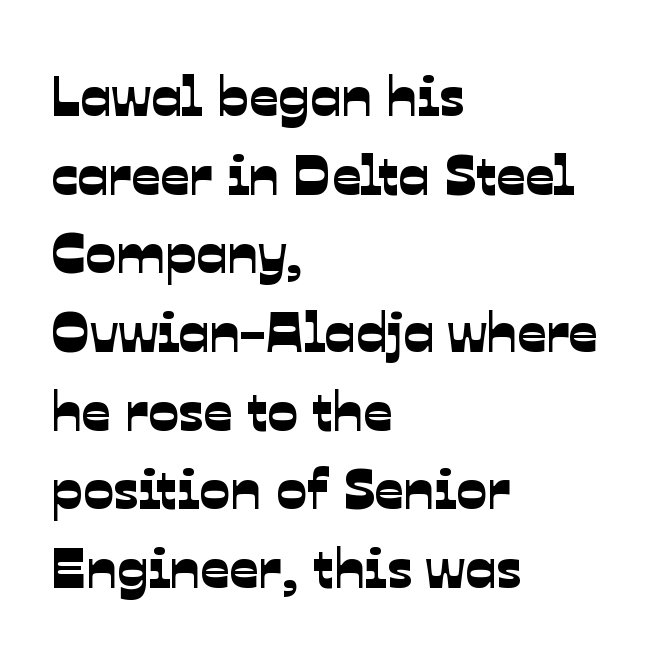
{"serif": "no", "width": "normal", "stroke_contrast": "low", "x_height": "medium", "monospaced": "no", "underline": "no", "align": "left", "line_spacing": "normal", "line_spacing_ratio": 1.38, "letter_spacing": "normal", "letter_spacing_em": 0.0, "glyph_px": 57}
